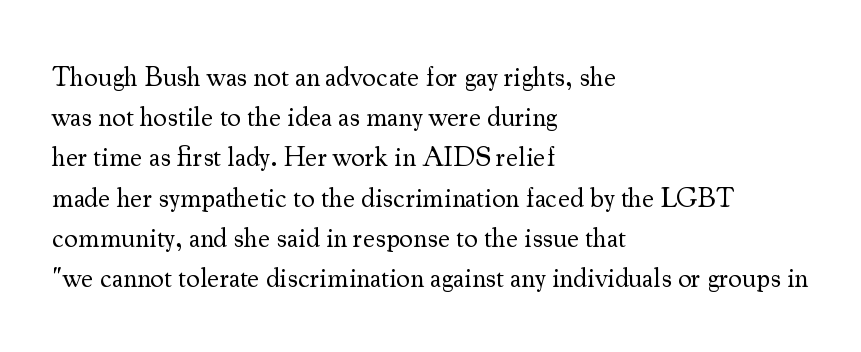
{"italic": "no", "bold": "no", "underline": "no", "align": "left", "line_spacing": "normal", "line_spacing_ratio": 1.49, "letter_spacing": "normal", "letter_spacing_em": 0.0, "glyph_px": 27}
